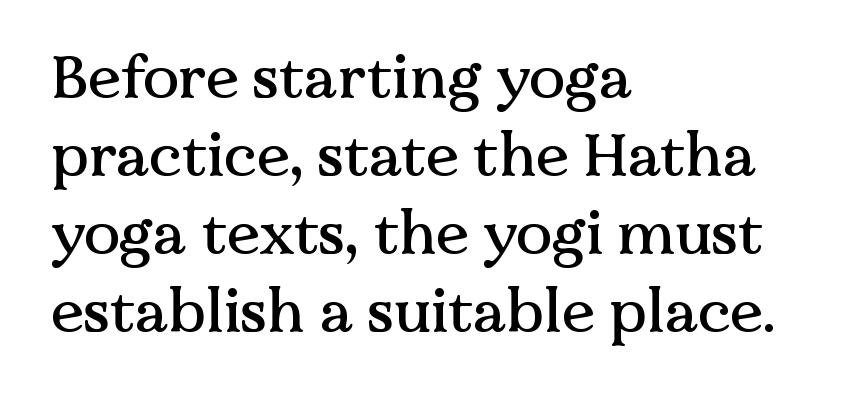
The image shows 60 px serif type, upright; set left-aligned, normal line spacing (1.3x), normal letter spacing, not underlined; medium stroke contrast and a medium x-height.
